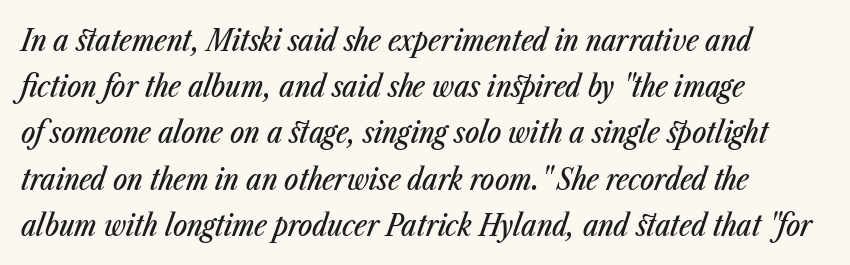
{"italic": "yes", "lean": "right", "slant_degrees": 23, "width": "condensed", "stroke_contrast": "low", "x_height": "medium", "monospaced": "no", "underline": "no", "align": "left", "line_spacing": "normal", "line_spacing_ratio": 1.54, "letter_spacing": "normal", "letter_spacing_em": 0.0, "glyph_px": 30}
